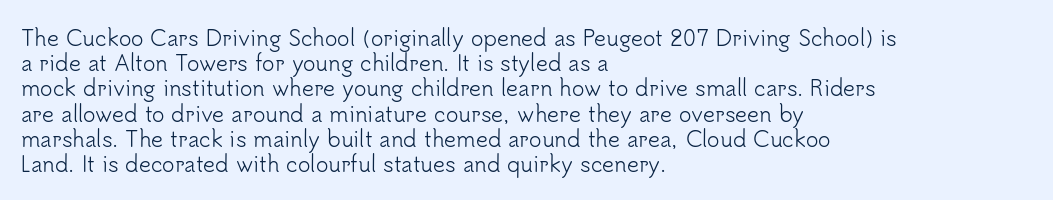
The image shows 21 px text type, upright; set left-aligned, line spacing 1.2x, normal letter spacing, not underlined.
